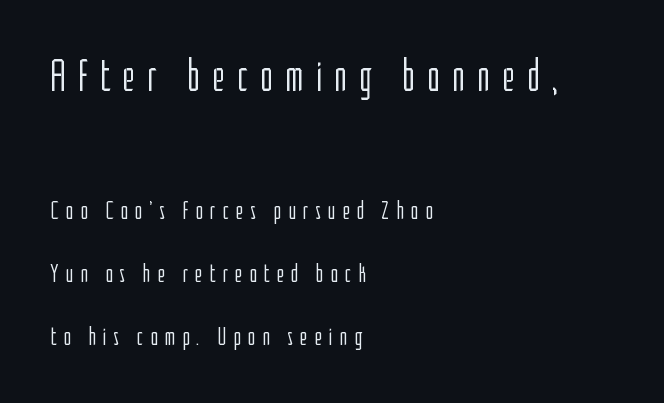
Check the space under the baseline: it is left empty. The line texture is sparse and dotted thanks to wide tracking. Is this a fixed-width face? No — the glyphs have proportional, varying widths. These lines are composed in type without serifs. This sample uses an upright cut, with every glyph sitting square on the baseline.
